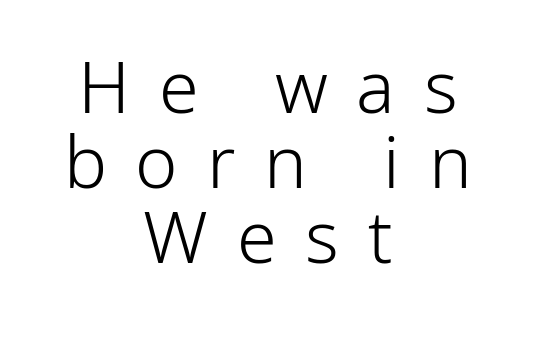
The image shows 72 px light sans-serif type, upright; set centered, tight line spacing (1.04x), unusually wide letter spacing (+0.4 em), not underlined; low stroke contrast and a medium x-height.
